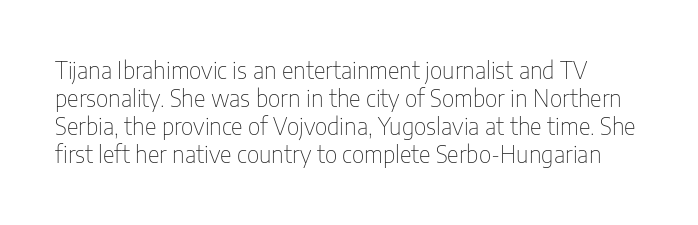
{"italic": "no", "bold": "no", "underline": "no", "line_spacing_ratio": 1.22, "letter_spacing": "normal", "letter_spacing_em": 0.0, "glyph_px": 23}
